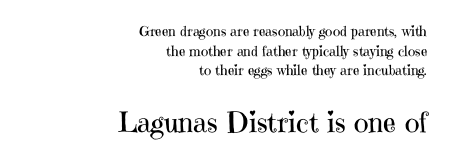
The image shows 28 px regular-weight serif type, upright; set right-aligned, normal line spacing (1.41x), normal letter spacing, not underlined; the second (bottom) block is 2.0x larger; high stroke contrast and a medium x-height.
